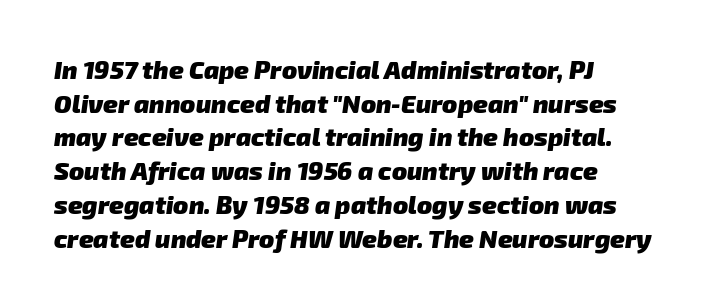
The image shows 25 px bold type; set left-aligned, normal line spacing (1.35x), normal letter spacing, not underlined.
